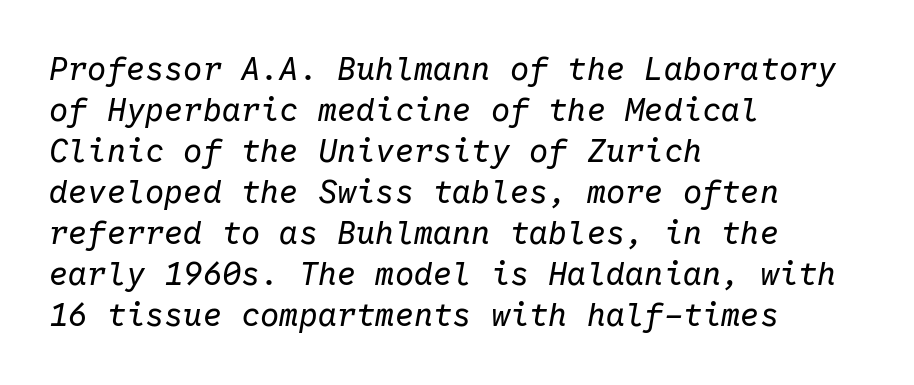
The image shows 32 px regular-weight type, italic (leaning right), monospaced; set left-aligned, normal line spacing (1.28x), normal letter spacing, not underlined; low stroke contrast and a medium x-height.
